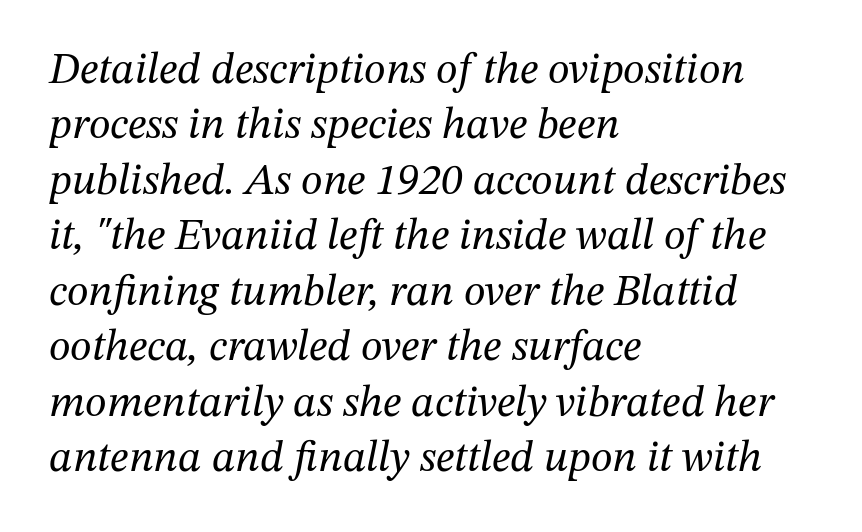
The image shows 44 px regular-weight serif type, italic (leaning right); set left-aligned, normal line spacing (1.26x), normal letter spacing, not underlined; medium stroke contrast and a medium x-height.
